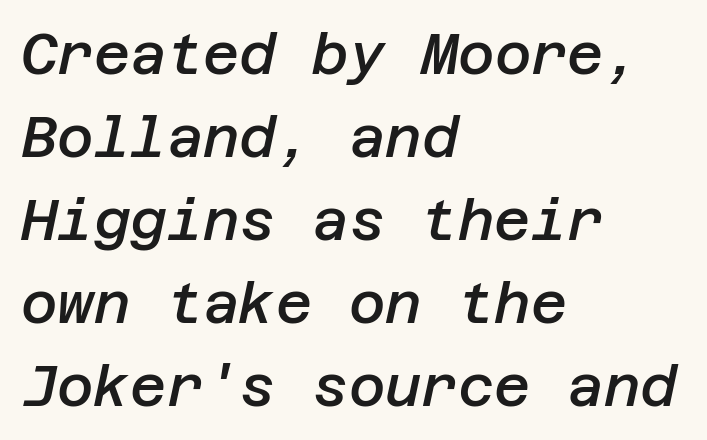
{"italic": "yes", "lean": "right", "slant_degrees": 12, "bold": "semi", "weight": "semibold", "width": "normal", "stroke_contrast": "low", "x_height": "large", "underline": "no", "align": "left", "line_spacing": "normal", "line_spacing_ratio": 1.48, "letter_spacing": "normal", "letter_spacing_em": 0.0, "glyph_px": 56}
